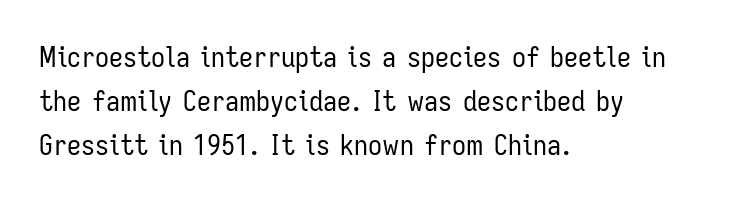
{"serif": "no", "italic": "no", "bold": "no", "weight": "regular", "width": "condensed", "stroke_contrast": "low", "x_height": "medium", "monospaced": "no", "underline": "no", "align": "left", "line_spacing": "normal", "line_spacing_ratio": 1.57, "letter_spacing": "normal", "letter_spacing_em": 0.0, "glyph_px": 28}
